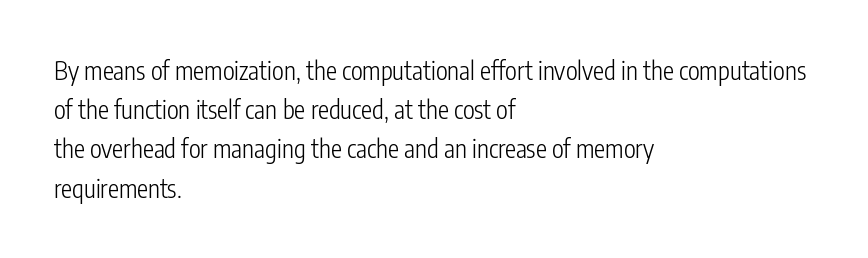
Is this a heavy cut? Hardly; it is regular or lighter. In CSS terms this would be text-align: left. Words appear dense and cohesive because spacing is normal. The gap between lines stays unmarked. Reading down the column, the eye jumps a familiar distance to each next line. This is roman type, the default non-slanted kind.
